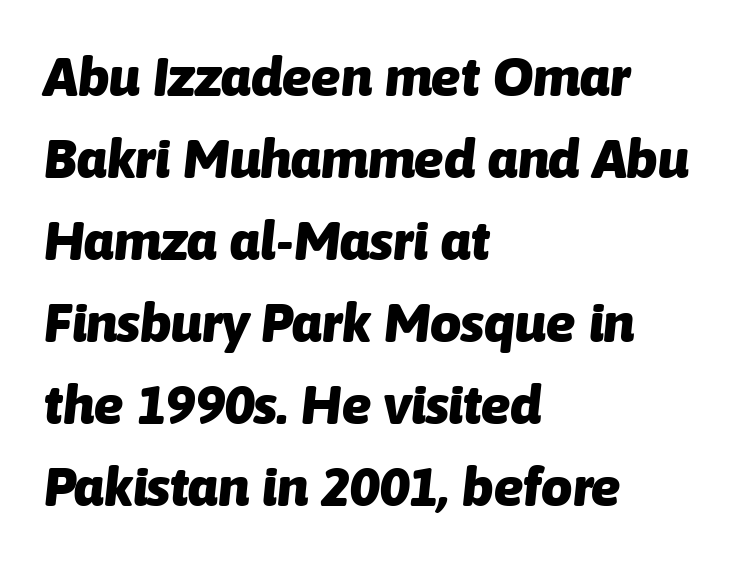
These lines are rendered in a variable-pitch font. If you measured baseline to baseline, you'd find a middling distance. The face used here has the dense, thick strokes of a bold. The foot of each line stays bare and open. Characters are canted at an angle relative to the baseline's perpendicular. The rendering keeps characters at their native spacing.
